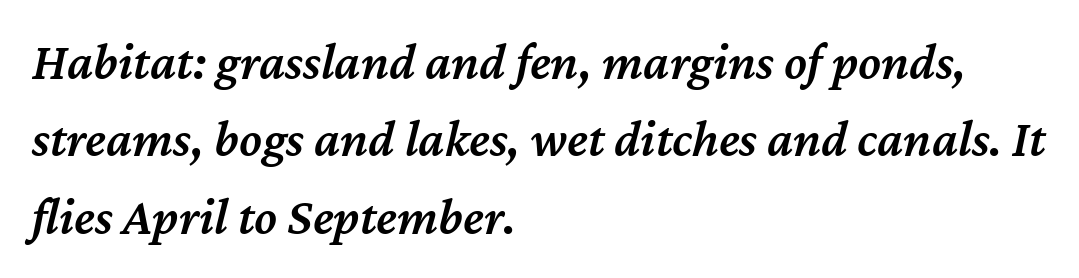
The image shows 52 px semibold type, italic (leaning right); set left-aligned, normal line spacing (1.49x), normal letter spacing, not underlined; medium stroke contrast and a medium x-height.
